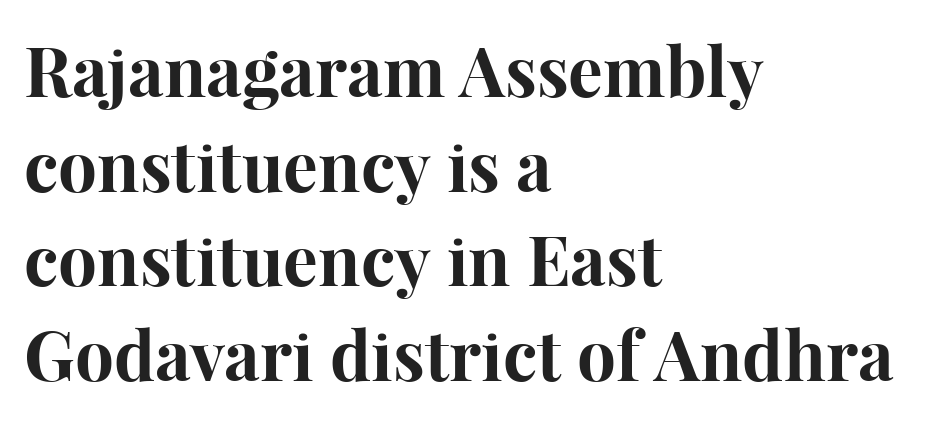
The line-height multiplier appears to be the usual default. The face used here is proportionally spaced, like ordinary book or web type. Unlike a clean sans, this face finishes its strokes with serifs. Does extra space separate the letters? No, they use regular spacing. The setting favours the left margin, as ordinary paragraphs usually do. The letters stand upright; this is a roman face.
